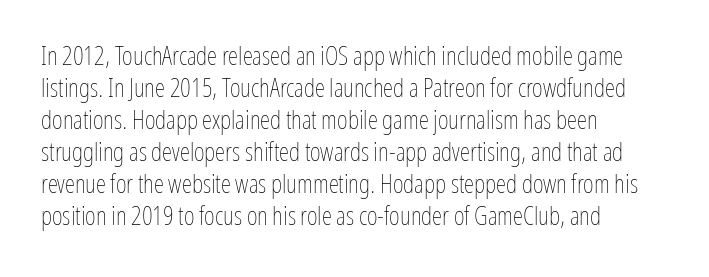
Q: Is the text bold? A: No.
Q: Is the text italic (slanted)? A: No, it is upright.
Q: Is the text underlined? A: No.
Q: How is the paragraph aligned? A: Left-aligned.
Q: Is the spacing between letters normal or unusually wide? A: Normal.
